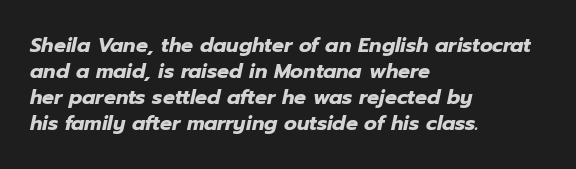
The image shows 20 px bold type, italic (leaning right); set left-aligned, normal line spacing (1.3x), normal letter spacing, not underlined.
